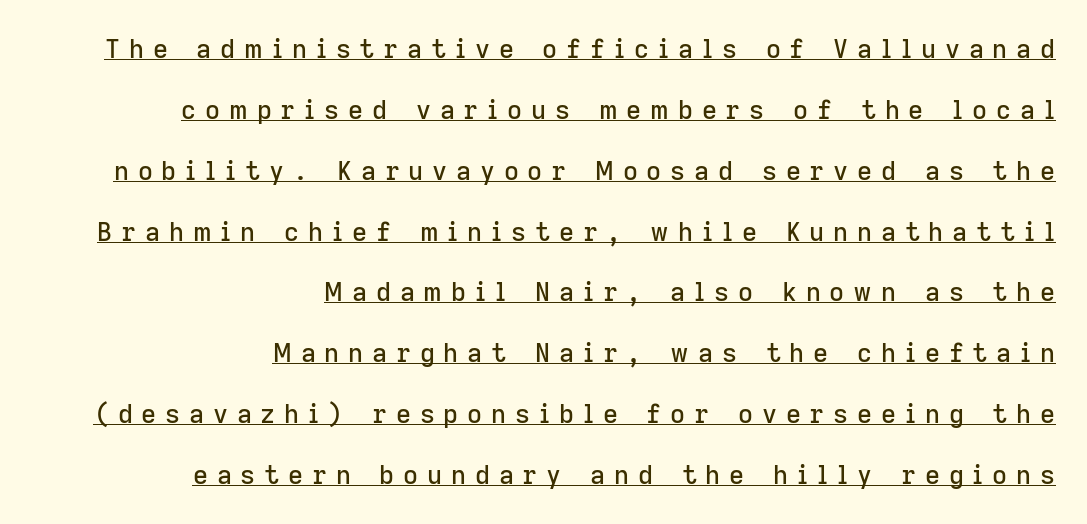
{"italic": "no", "underline": "yes", "align": "right", "line_spacing": "loose", "line_spacing_ratio": 2.34, "letter_spacing": "wide", "letter_spacing_em": 0.34, "glyph_px": 26}
